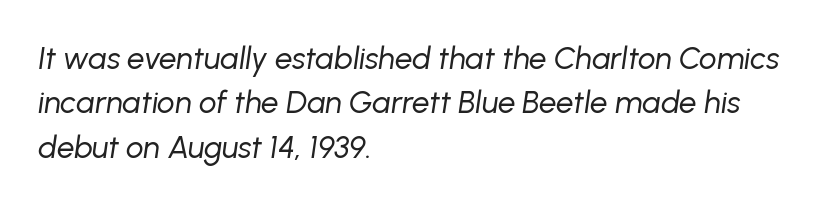
Q: Is the text bold? A: No.
Q: Is the text italic (slanted)? A: Yes, it leans right by about 8 degrees.
Q: Is the text underlined? A: No.
Q: How is the paragraph aligned? A: Left-aligned.
Q: Is the spacing between letters normal or unusually wide? A: Normal.
Q: Is the spacing between lines tight, normal or loose? A: Normal.
Q: Width (condensed, normal, or wide)? A: Normal.
Q: Stroke contrast? A: Low.
Q: x-height? A: Medium.
Q: Monospaced? A: No.
